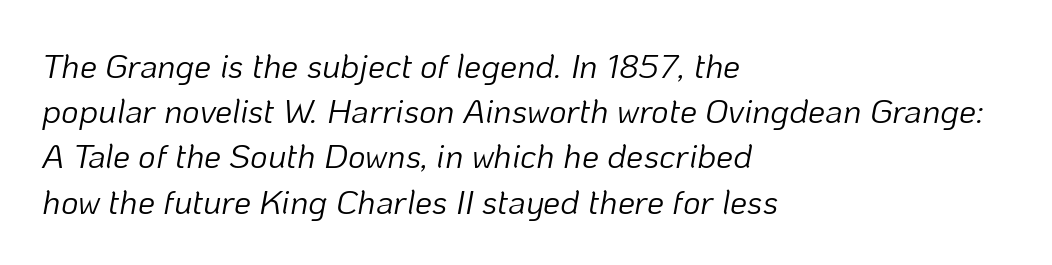
Q: Is the text bold? A: No.
Q: Is the text italic (slanted)? A: Yes, it leans right by about 10 degrees.
Q: Is the text underlined? A: No.
Q: How is the paragraph aligned? A: Left-aligned.
Q: Is the spacing between letters normal or unusually wide? A: Normal.
Q: Is the spacing between lines tight, normal or loose? A: Normal.
Q: Width (condensed, normal, or wide)? A: Normal.
Q: Stroke contrast? A: Low.
Q: x-height? A: Medium.
Q: Monospaced? A: No.
